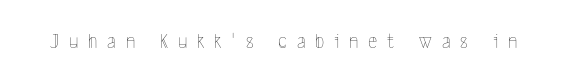
Each word looks stretched out because of the extra space between its letters. The letters stand upright; this is a roman face. Compared with a typical body face, this is equally light or lighter still. Glance below the letters and you will spot only blank space.
